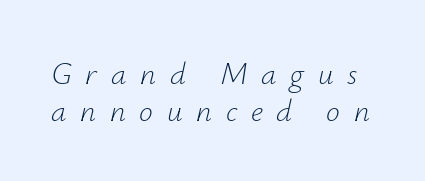
{"italic": "yes", "lean": "right", "slant_degrees": 12, "bold": "no", "weight": "light", "width": "normal", "stroke_contrast": "low", "x_height": "small", "monospaced": "no", "underline": "no", "line_spacing_ratio": 1.19, "letter_spacing": "wide", "letter_spacing_em": 0.44, "glyph_px": 31}
